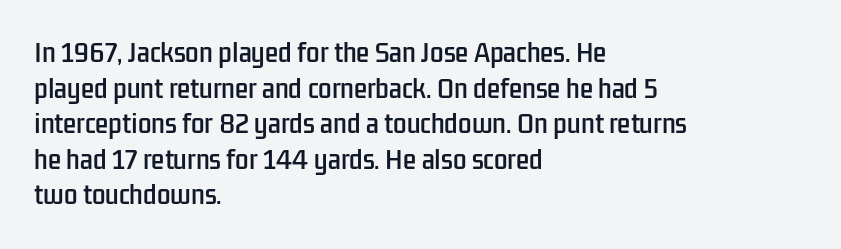
Q: Is the text italic (slanted)? A: No, it is upright.
Q: Is the text underlined? A: No.
Q: How is the paragraph aligned? A: Left-aligned.
Q: Is the spacing between letters normal or unusually wide? A: Normal.
Q: Is the spacing between lines tight, normal or loose? A: Normal.
